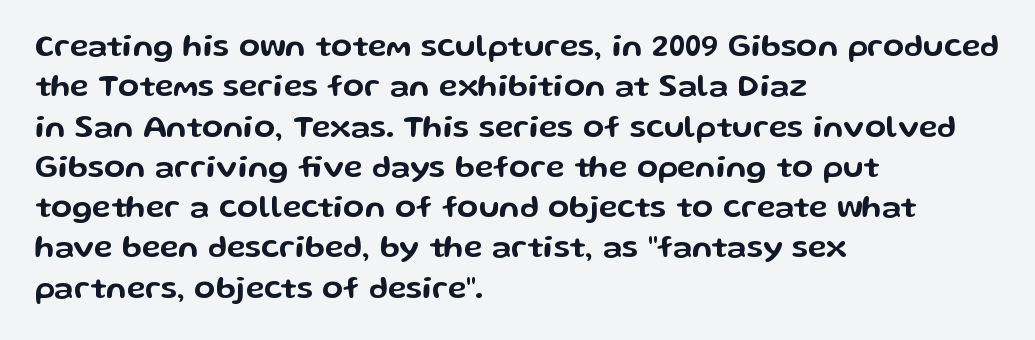
{"serif": "no", "italic": "no", "width": "wide", "stroke_contrast": "low", "x_height": "medium", "monospaced": "no", "underline": "no", "align": "left", "line_spacing": "normal", "line_spacing_ratio": 1.3, "letter_spacing": "normal", "letter_spacing_em": 0.0, "glyph_px": 31}
